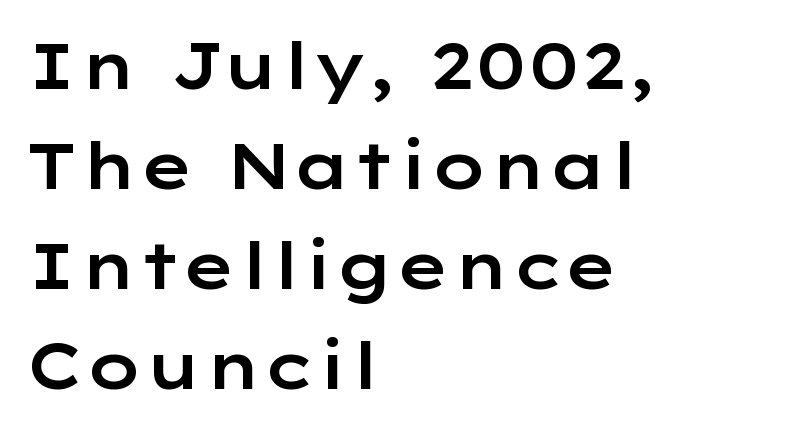
Q: Is the text italic (slanted)? A: No, it is upright.
Q: Is the typeface a serif or a sans-serif typeface? A: Sans-serif.
Q: Is the text underlined? A: No.
Q: How is the paragraph aligned? A: Left-aligned.
Q: Is the spacing between letters normal or unusually wide? A: Normal.
Q: Is the spacing between lines tight, normal or loose? A: Normal.
Q: Width (condensed, normal, or wide)? A: Wide.
Q: Stroke contrast? A: Low.
Q: x-height? A: Medium.
Q: Monospaced? A: No.
